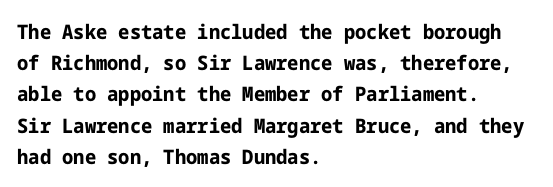
Beneath every word, the page is bare. The letterforms sit shoulder to shoulder at normal distance. The typesetter chose a ragged-right arrangement here. What weight is shown? A full bold with thick strokes.
